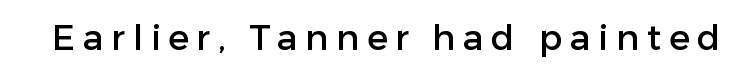
{"serif": "no", "italic": "no", "width": "normal", "stroke_contrast": "low", "x_height": "medium", "monospaced": "no", "underline": "no", "letter_spacing": "wide", "letter_spacing_em": 0.22, "glyph_px": 35}
